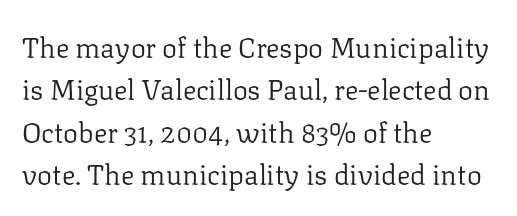
Regular leading. The ragged edge is on the right, which tells us the setting is flush left. Ink coverage per letter is moderate at most. This sample uses an upright cut, with every glyph sitting square on the baseline. The baseline area is clear. Is this a fixed-width face? No — the glyphs have proportional, varying widths.
